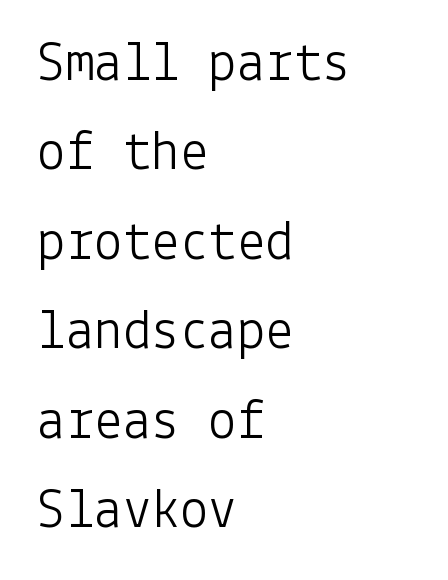
The image shows 57 px light sans-serif type, upright; set left-aligned, normal line spacing (1.57x), normal letter spacing, not underlined; low stroke contrast and a medium x-height.
